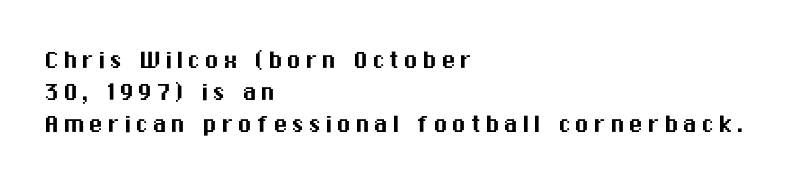
The face used here is proportionally spaced, like ordinary book or web type. Left-aligned paragraph, ragged on the right. The vertical gap from one line to the next is small. If you drew a line through each stem, it would be perfectly vertical. Check under the words: just untouched page. Regarding serifs, this sample does without them.
